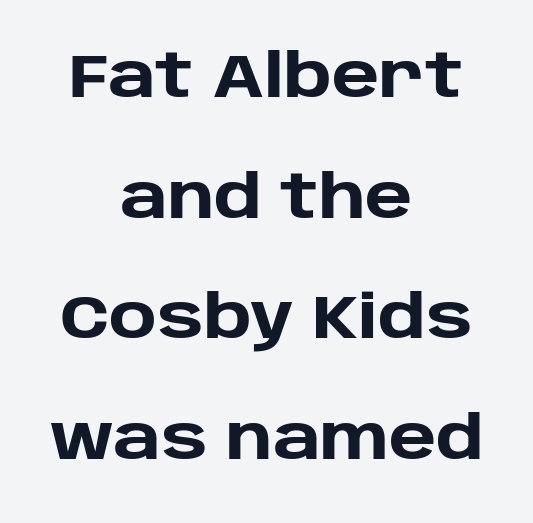
Q: Is the text bold? A: Yes.
Q: Is the text italic (slanted)? A: No, it is upright.
Q: Is the typeface a serif or a sans-serif typeface? A: Sans-serif.
Q: Is the text underlined? A: No.
Q: How is the paragraph aligned? A: Centered.
Q: Is the spacing between letters normal or unusually wide? A: Normal.
Q: Is the spacing between lines tight, normal or loose? A: Loose.
Q: Width (condensed, normal, or wide)? A: Normal.
Q: Stroke contrast? A: Low.
Q: x-height? A: Large.
Q: Monospaced? A: No.
